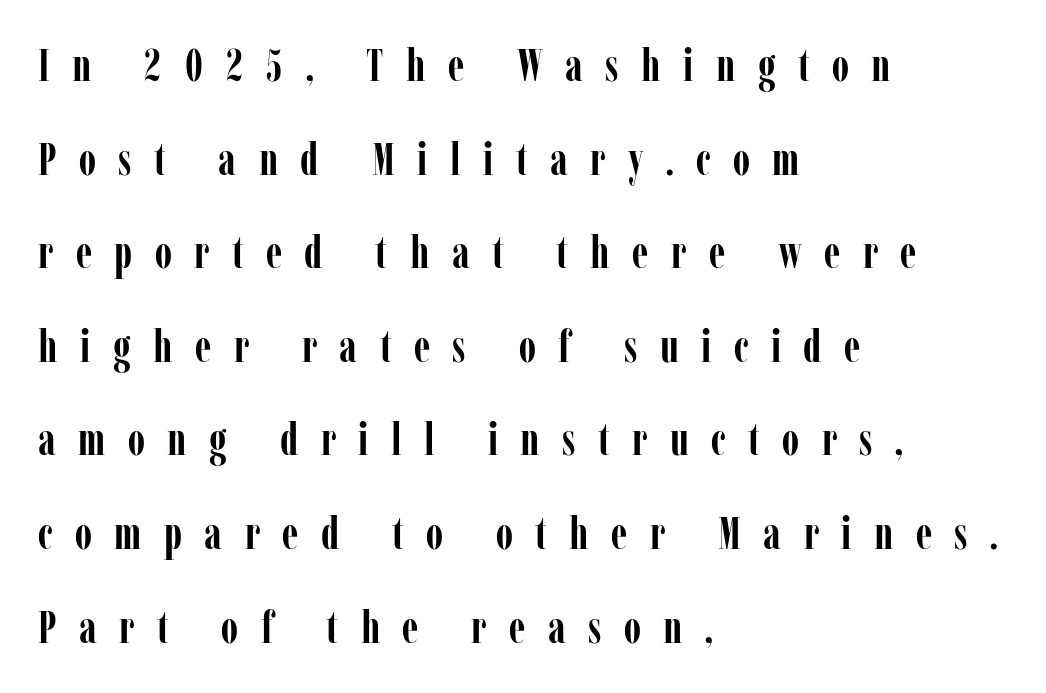
{"serif": "yes", "italic": "no", "bold": "yes", "weight": "semibold", "width": "condensed", "stroke_contrast": "low", "x_height": "medium", "monospaced": "no", "underline": "no", "align": "left", "line_spacing": "loose", "line_spacing_ratio": 2.08, "letter_spacing": "wide", "letter_spacing_em": 0.5, "glyph_px": 45}
